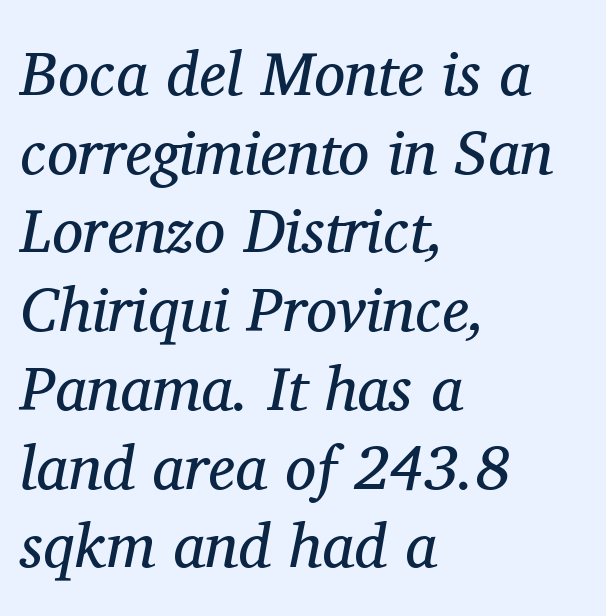
The image shows 62 px regular-weight serif type, italic (leaning right); set left-aligned, normal line spacing (1.27x), normal letter spacing, not underlined; medium stroke contrast and a medium x-height.
